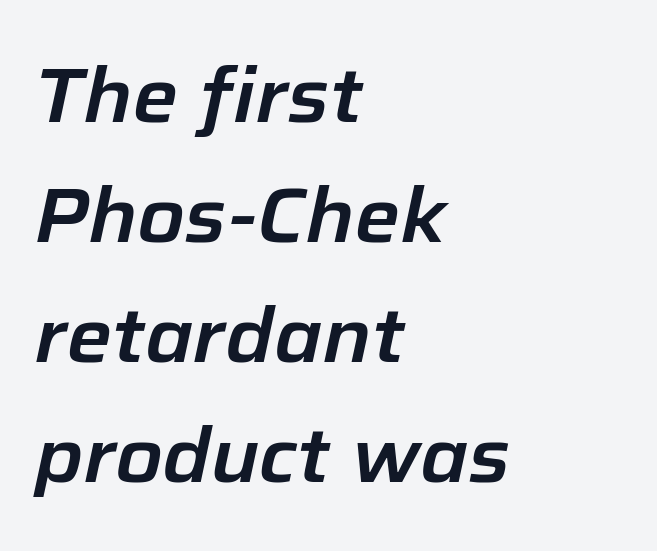
The font's italic variant was chosen for this text. Students, note that the glyphs here touch the page at normal intervals. Does the leading feel generous? No, just average. A classic flush-left, rag-right setting is used for this passage. Do the characters align in a grid? No, the font is proportional. The space directly below the letters is spotless.
